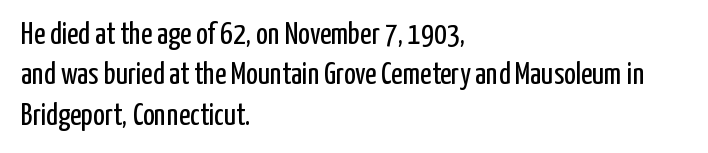
The image shows 31 px regular-weight, condensed sans-serif type, upright; set left-aligned, normal line spacing (1.3x), normal letter spacing, not underlined; low stroke contrast and a medium x-height.
